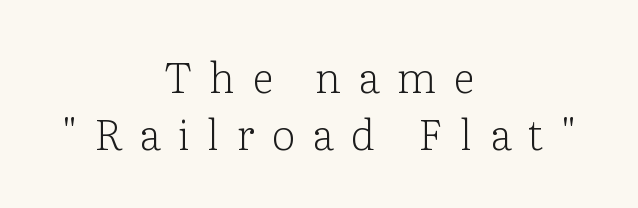
The image shows 42 px light serif type, upright; set centered, normal line spacing (1.36x), unusually wide letter spacing (+0.41 em), not underlined; low stroke contrast and a medium x-height.
